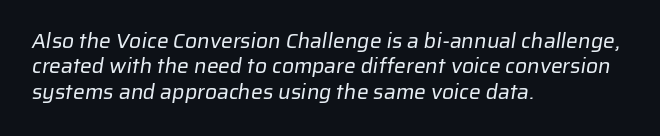
{"bold": "no", "underline": "no", "align": "left", "line_spacing_ratio": 1.21, "letter_spacing": "normal", "letter_spacing_em": 0.0, "glyph_px": 21}
